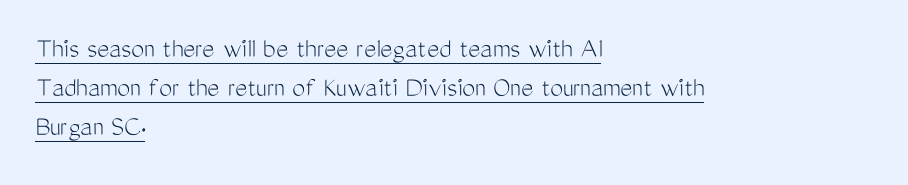
Q: Is the text bold? A: No.
Q: Is the text italic (slanted)? A: No, it is upright.
Q: Is the typeface a serif or a sans-serif typeface? A: Sans-serif.
Q: Is the text underlined? A: Yes.
Q: How is the paragraph aligned? A: Left-aligned.
Q: Is the spacing between letters normal or unusually wide? A: Normal.
Q: Is the spacing between lines tight, normal or loose? A: Normal.
Q: Width (condensed, normal, or wide)? A: Condensed.
Q: Stroke contrast? A: Medium.
Q: x-height? A: Medium.
Q: Monospaced? A: No.
